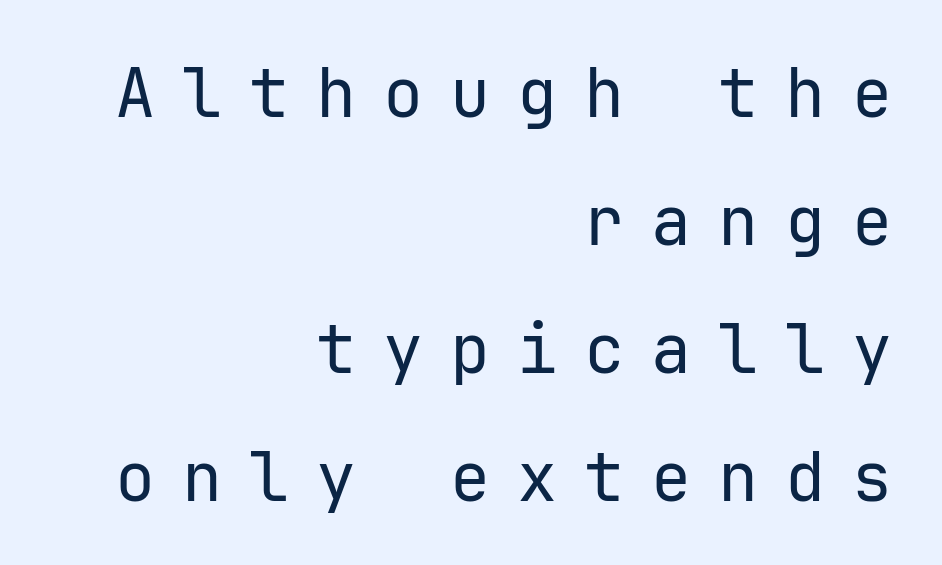
Summary of weight: not heavy and not bold. The lettering holds an erect, upright posture throughout. Does the copy run flush right? Yes — the right margin is perfectly even. Grotesque or geometric, the face here clearly has no serifs. You could fit nearly another row in the gap between these rows. Compared with typical body copy, the letter spacing here is much looser.
